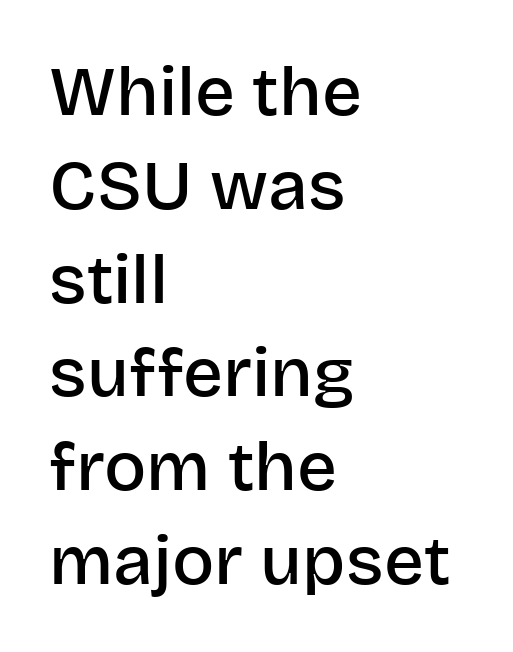
The image shows 70 px semibold sans-serif type, upright; set left-aligned, normal line spacing (1.34x), normal letter spacing, not underlined; low stroke contrast and a large x-height.
